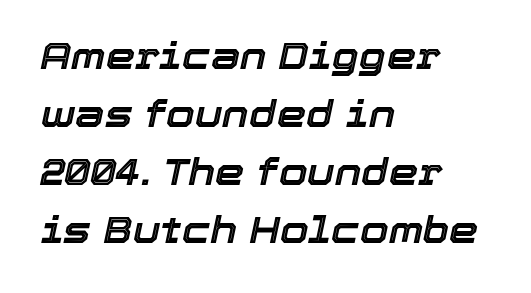
{"italic": "yes", "lean": "right", "slant_degrees": 12, "width": "normal", "x_height": "medium", "monospaced": "no", "underline": "no", "align": "left", "line_spacing": "normal", "line_spacing_ratio": 1.57, "letter_spacing": "normal", "letter_spacing_em": 0.0, "glyph_px": 37}
